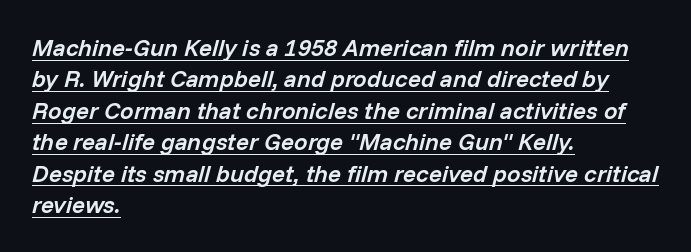
The image shows 24 px text type, italic (leaning right); set left-aligned, normal line spacing (1.31x), normal letter spacing, underlined.
